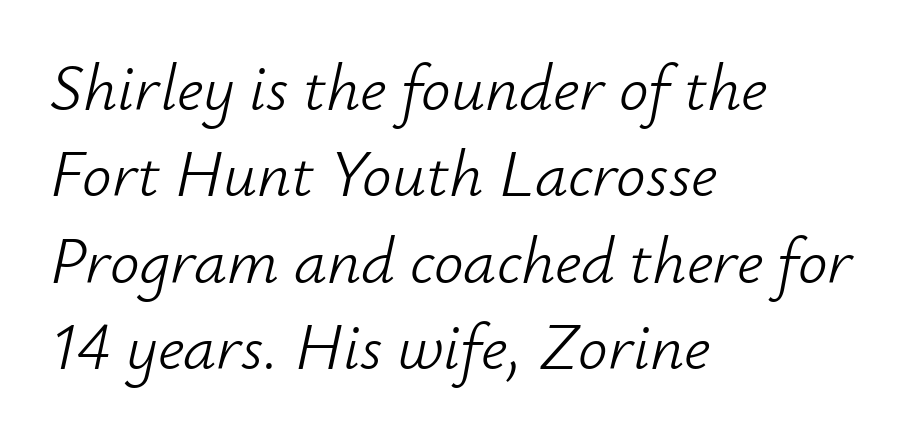
{"italic": "yes", "lean": "right", "slant_degrees": 12, "bold": "no", "weight": "light", "width": "normal", "stroke_contrast": "low", "x_height": "small", "monospaced": "no", "underline": "no", "align": "left", "line_spacing": "normal", "line_spacing_ratio": 1.31, "letter_spacing": "normal", "letter_spacing_em": 0.0, "glyph_px": 66}
